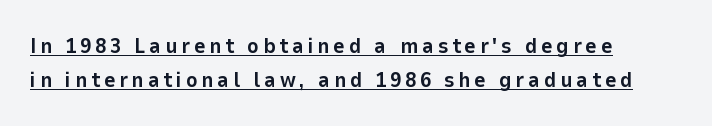
The image shows 22 px bold type, upright; set left-aligned, normal line spacing (1.56x), underlined.
